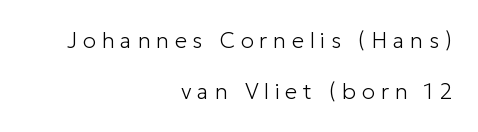
{"italic": "no", "bold": "no", "underline": "no", "align": "right", "line_spacing": "loose", "line_spacing_ratio": 2.3, "letter_spacing": "wide", "letter_spacing_em": 0.26, "glyph_px": 22}
